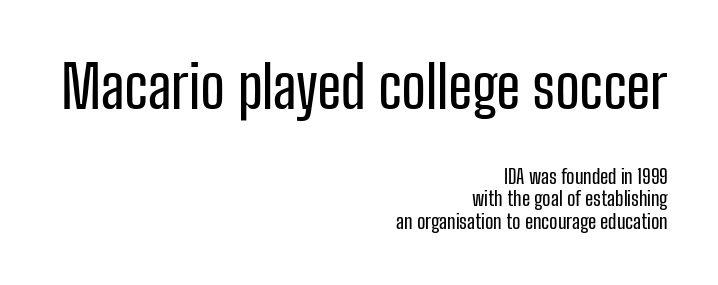
{"serif": "no", "italic": "no", "width": "condensed", "stroke_contrast": "low", "x_height": "medium", "monospaced": "no", "underline": "no", "align": "right", "line_spacing": "tight", "line_spacing_ratio": 1.13, "letter_spacing": "normal", "letter_spacing_em": 0.0, "larger_block": "first", "size_ratio": 2.95, "glyph_px": 59}
